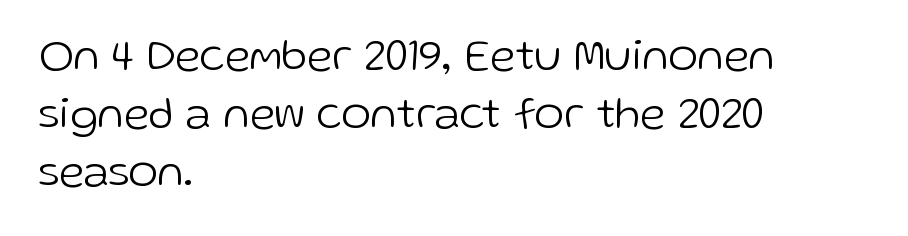
Upright lettering throughout. The face used here is a sans, in the tradition of grotesques and geometrics. A classic flush-left, rag-right setting is used for this passage. Heft: none added — not bold. The foot of each line stays bare and open. Character widths vary here, with narrow letters taking less room than wide ones.
